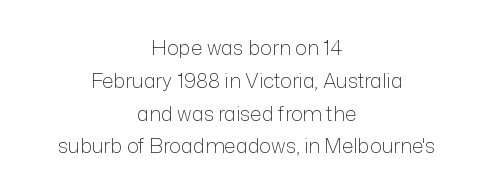
{"italic": "no", "bold": "no", "underline": "no", "align": "center", "line_spacing": "normal", "line_spacing_ratio": 1.64, "letter_spacing": "normal", "letter_spacing_em": 0.0, "glyph_px": 20}
